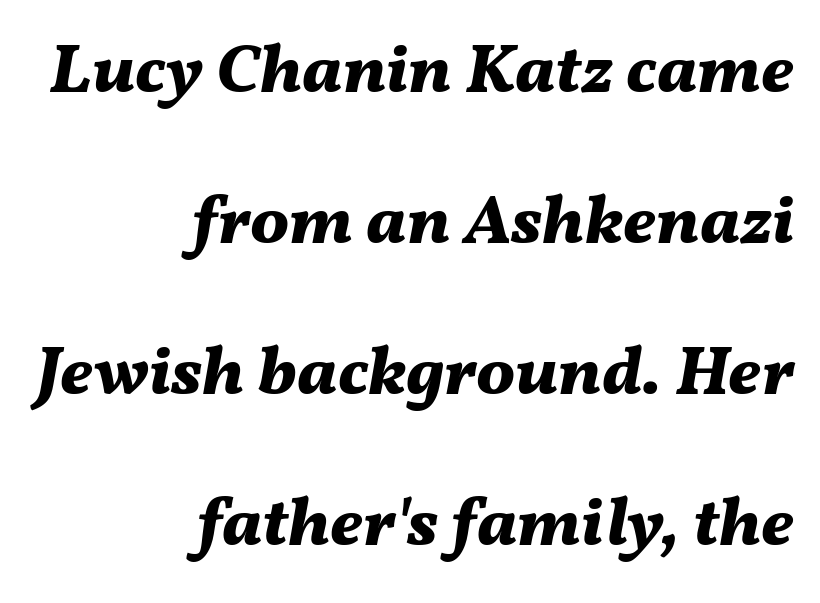
{"italic": "yes", "lean": "right", "slant_degrees": 11, "bold": "yes", "weight": "bold", "width": "normal", "stroke_contrast": "medium", "x_height": "medium", "monospaced": "no", "underline": "no", "align": "right", "line_spacing": "loose", "line_spacing_ratio": 2.19, "letter_spacing": "normal", "letter_spacing_em": 0.0, "glyph_px": 69}
